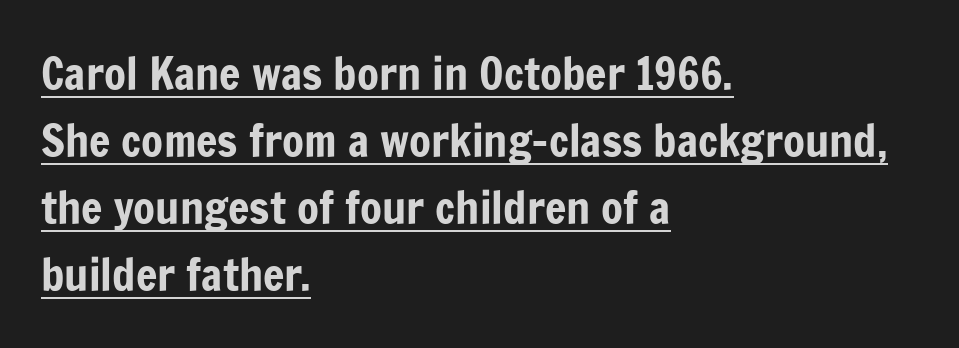
The image shows 45 px condensed sans-serif type, upright; set left-aligned, normal line spacing (1.49x), normal letter spacing, underlined; low stroke contrast and a medium x-height.
